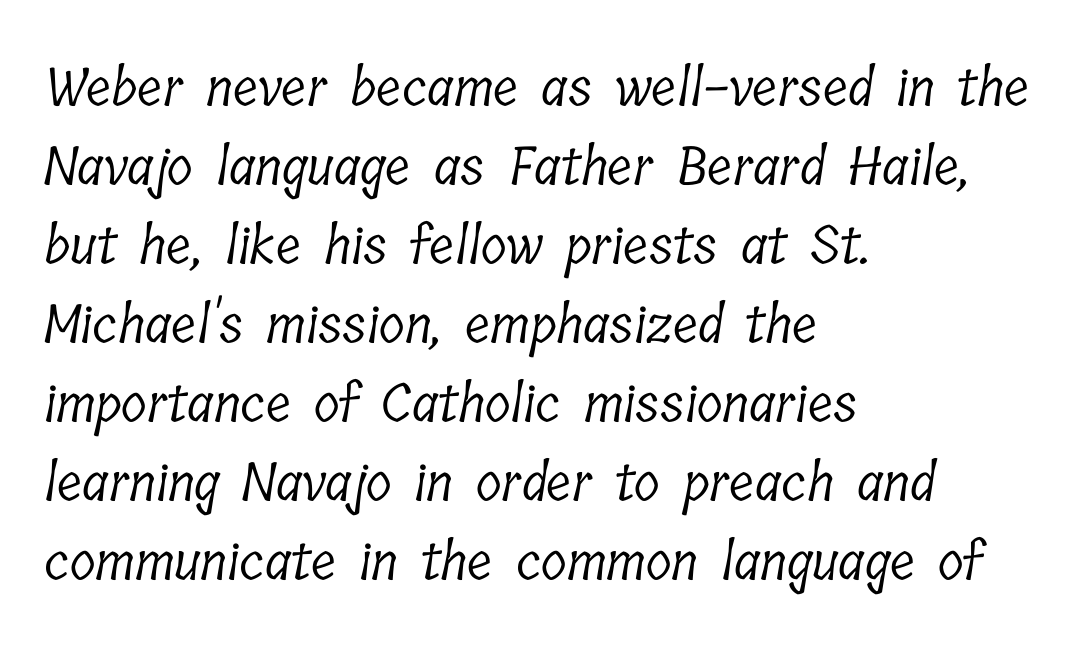
The line-height multiplier appears to be the usual default. Descenders are the only things crossing below the line. In terms of letterspacing, this is plain default setting. The paragraph shown leans on its left margin. No extra ink here — the face is not bold.
